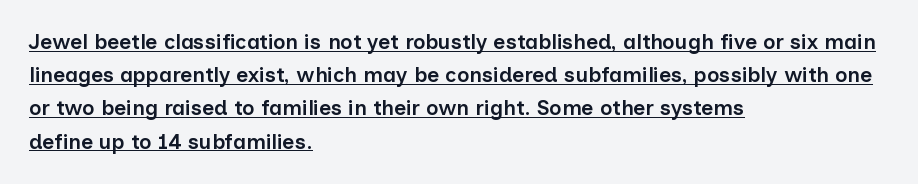
Q: Is the text bold? A: Semi-bold.
Q: Is the text italic (slanted)? A: No, it is upright.
Q: Is the text underlined? A: Yes.
Q: How is the paragraph aligned? A: Left-aligned.
Q: Is the spacing between letters normal or unusually wide? A: Normal.
Q: Is the spacing between lines tight, normal or loose? A: Normal.
